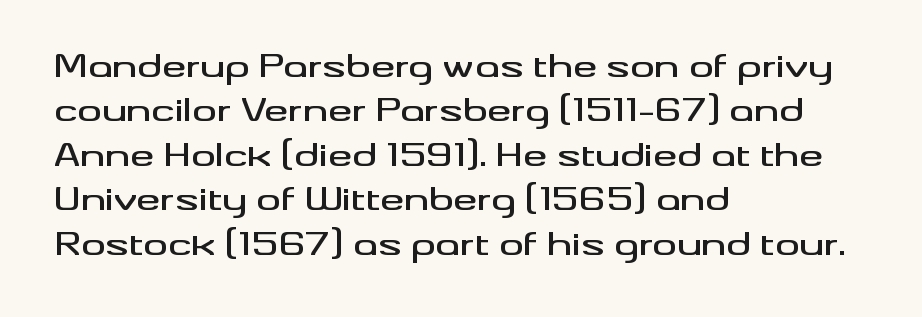
{"serif": "no", "italic": "no", "width": "wide", "stroke_contrast": "medium", "x_height": "small", "monospaced": "no", "underline": "no", "align": "left", "line_spacing": "normal", "line_spacing_ratio": 1.48, "letter_spacing": "normal", "letter_spacing_em": 0.0, "glyph_px": 30}
